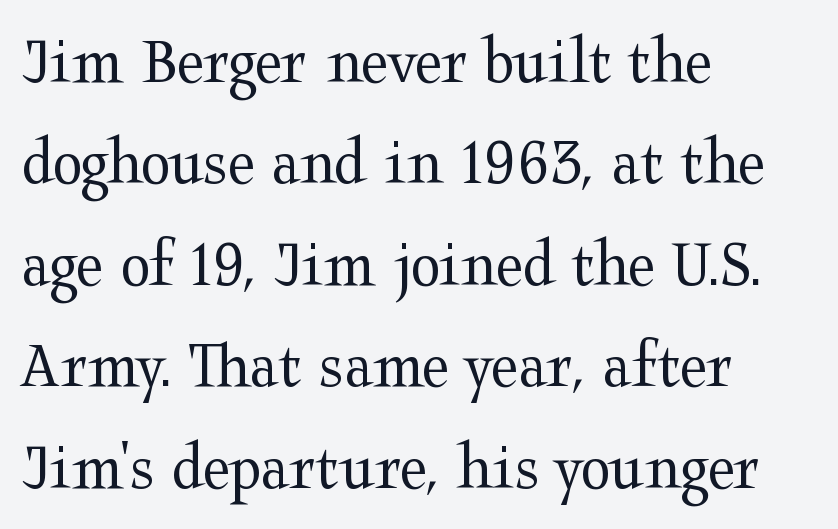
Q: Is the text bold? A: No.
Q: Is the text italic (slanted)? A: No, it is upright.
Q: Is the typeface a serif or a sans-serif typeface? A: Serif.
Q: Is the text underlined? A: No.
Q: How is the paragraph aligned? A: Left-aligned.
Q: Is the spacing between letters normal or unusually wide? A: Normal.
Q: Is the spacing between lines tight, normal or loose? A: Normal.
Q: Width (condensed, normal, or wide)? A: Wide.
Q: Stroke contrast? A: Medium.
Q: x-height? A: Medium.
Q: Monospaced? A: No.
